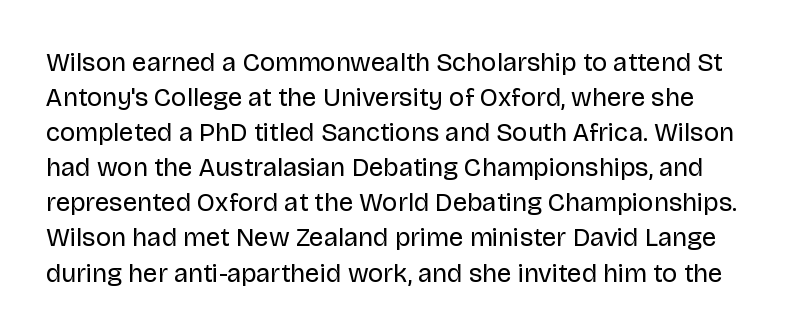
The image shows 26 px text type, upright; set normal line spacing (1.35x), normal letter spacing, not underlined.
